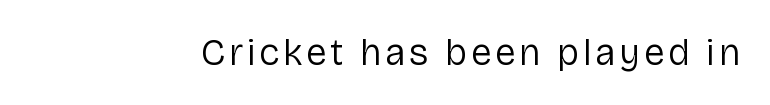
The specimen reads as upright at a glance. On a weight scale, this lands at 450 or below. The letters carry no serifs — their stems end cleanly without finishing strokes. Type without underlining. Looks like regular typesetting: each glyph gets only the width it needs.
